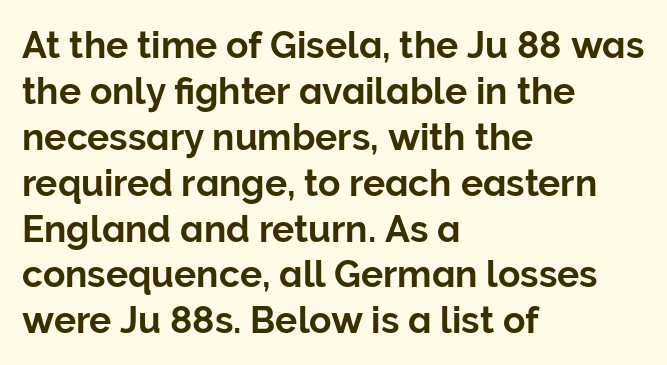
{"serif": "no", "italic": "no", "width": "normal", "stroke_contrast": "low", "x_height": "medium", "monospaced": "no", "underline": "no", "align": "left", "line_spacing_ratio": 1.24, "letter_spacing": "normal", "letter_spacing_em": 0.0, "glyph_px": 37}
